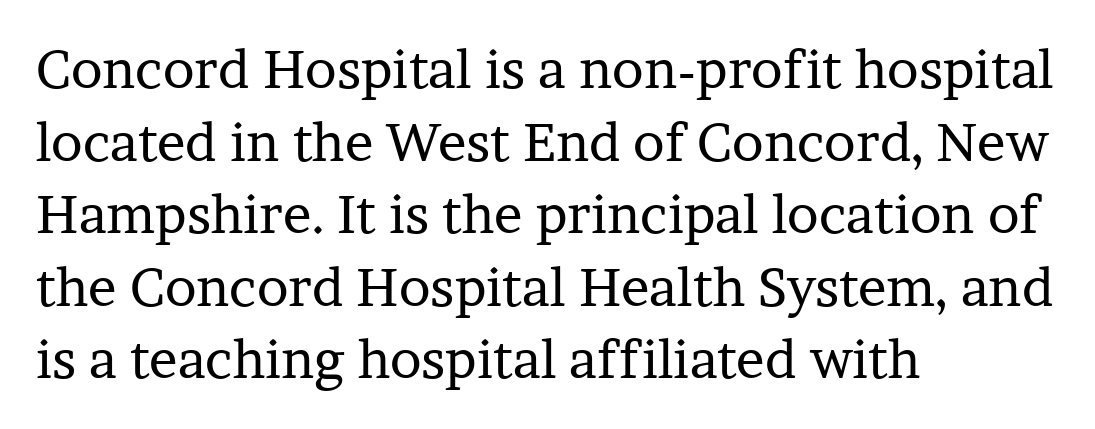
Compared with typical body copy, the letter spacing here is the same. A typesetter would call this leading conventional body-copy spacing. Is this a fixed-width face? No — the glyphs have proportional, varying widths. The specimen omits any rule beneath the text block's lines. Notice how the stems are strictly vertical — no italics here. Reading down the block, your eye returns to a fixed left position each line.
